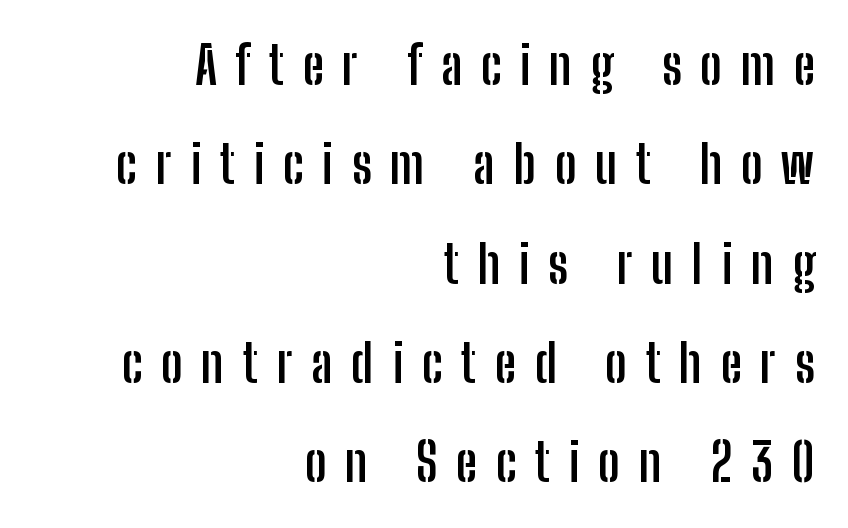
Look at the tracking — it's clearly loosened, letters drifting apart. Rows of type keep a wide berth in the vertical direction. The passage shown is emphatically bold. Serif or sans? Sans — the stroke terminals are bare.
